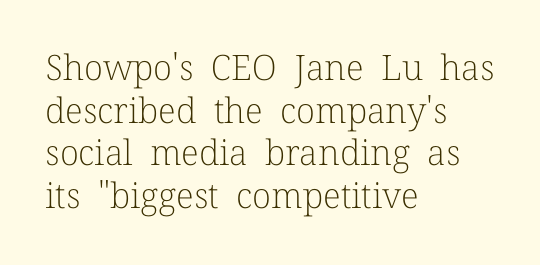
The image shows 35 px light serif type, upright; set left-aligned, line spacing 1.22x, normal letter spacing, not underlined; low stroke contrast and a medium x-height.
